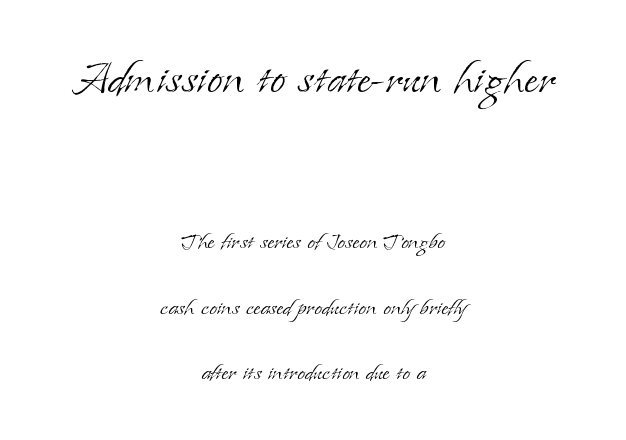
Q: Is the text bold? A: No.
Q: Is the text italic (slanted)? A: Yes.
Q: Is the typeface a serif or a sans-serif typeface? A: Serif.
Q: Is the text underlined? A: No.
Q: How is the paragraph aligned? A: Centered.
Q: Is the spacing between letters normal or unusually wide? A: Normal.
Q: Is the spacing between lines tight, normal or loose? A: Loose.
Q: Which block of text is set in a larger size, the first (top) or the second (bottom)? A: The first (top) one.
Q: Width (condensed, normal, or wide)? A: Normal.
Q: Stroke contrast? A: Low.
Q: x-height? A: Small.
Q: Monospaced? A: No.
